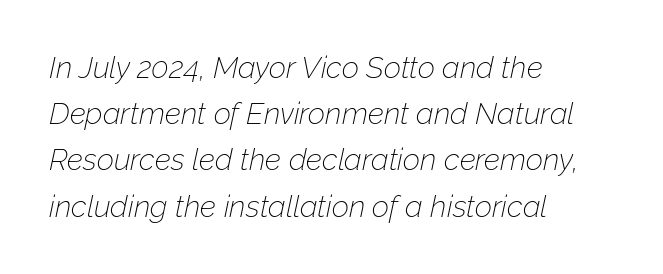
{"italic": "yes", "lean": "right", "slant_degrees": 12, "bold": "no", "weight": "thin", "width": "normal", "stroke_contrast": "low", "x_height": "medium", "monospaced": "no", "underline": "no", "align": "left", "line_spacing": "normal", "line_spacing_ratio": 1.54, "letter_spacing": "normal", "letter_spacing_em": 0.0, "glyph_px": 30}
